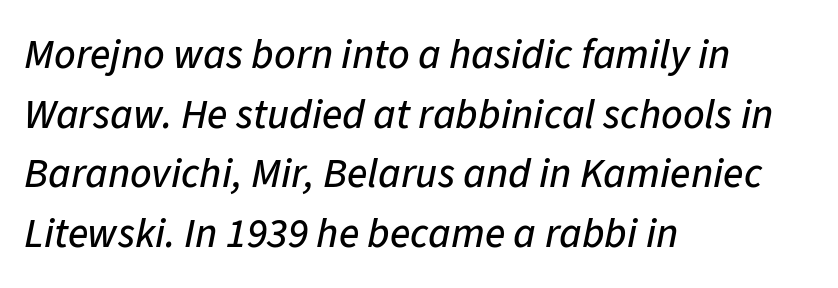
{"italic": "yes", "lean": "right", "slant_degrees": 11, "width": "normal", "stroke_contrast": "low", "x_height": "medium", "monospaced": "no", "underline": "no", "align": "left", "line_spacing": "normal", "line_spacing_ratio": 1.42, "letter_spacing": "normal", "letter_spacing_em": 0.0, "glyph_px": 42}
